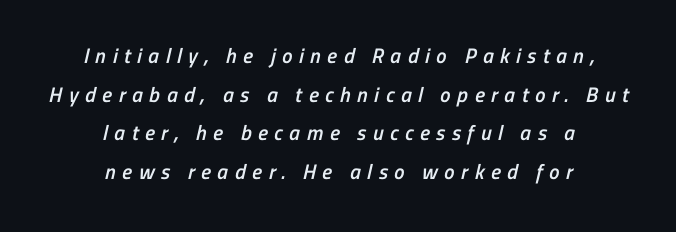
{"bold": "semi", "underline": "no", "align": "center", "line_spacing_ratio": 1.84, "letter_spacing": "wide", "letter_spacing_em": 0.31, "glyph_px": 21}
